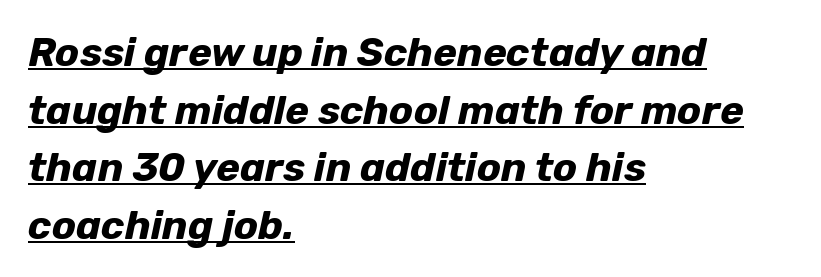
The image shows 40 px bold type, italic (leaning right); set left-aligned, normal line spacing (1.44x), normal letter spacing, underlined; low stroke contrast and a medium x-height.
